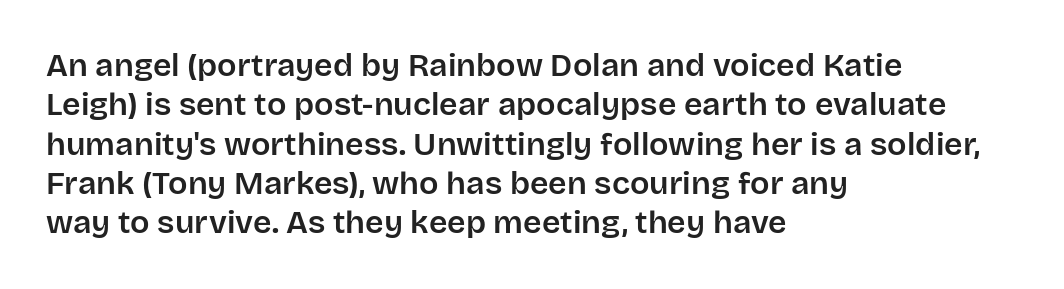
Q: Is the text italic (slanted)? A: No, it is upright.
Q: Is the typeface a serif or a sans-serif typeface? A: Sans-serif.
Q: Is the text underlined? A: No.
Q: How is the paragraph aligned? A: Left-aligned.
Q: Is the spacing between letters normal or unusually wide? A: Normal.
Q: Width (condensed, normal, or wide)? A: Normal.
Q: Stroke contrast? A: Low.
Q: x-height? A: Large.
Q: Monospaced? A: No.
